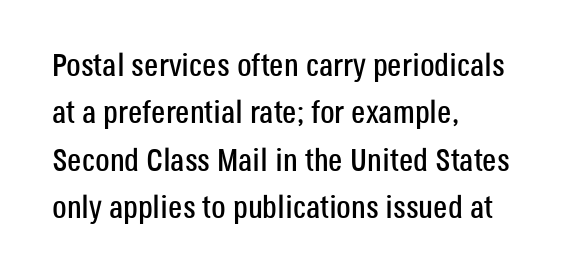
Leading matches the norm, producing a regular column. This sample has the flowing, uneven cadence of proportional lettering. Does the type have serifs? No, each stem ends abruptly. All the whitespace from short lines collects on the right. You can tell it's not italic because the verticals are truly vertical. Any mark beneath the type? The region is blank.
